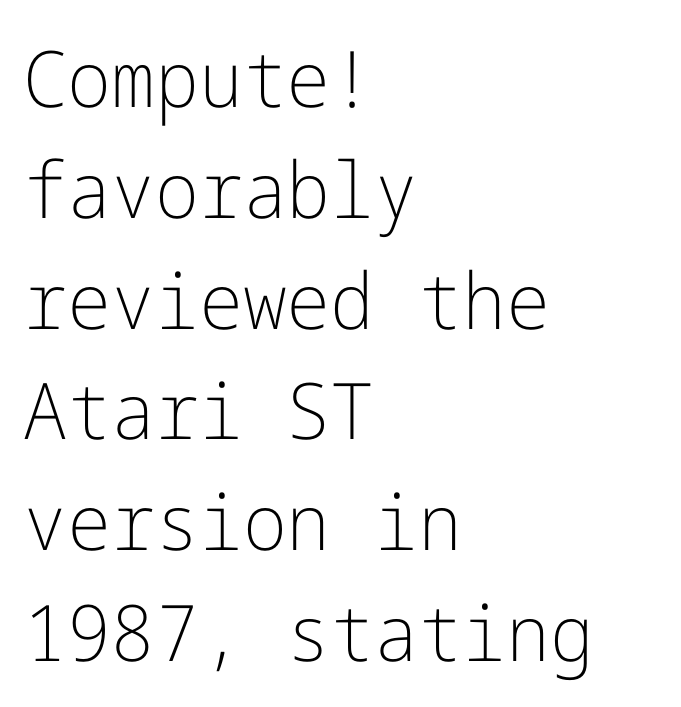
Q: Is the text bold? A: No.
Q: Is the text italic (slanted)? A: No, it is upright.
Q: Is the typeface a serif or a sans-serif typeface? A: Sans-serif.
Q: Is the text underlined? A: No.
Q: How is the paragraph aligned? A: Left-aligned.
Q: Is the spacing between letters normal or unusually wide? A: Normal.
Q: Is the spacing between lines tight, normal or loose? A: Normal.
Q: Width (condensed, normal, or wide)? A: Normal.
Q: Stroke contrast? A: Low.
Q: x-height? A: Medium.
